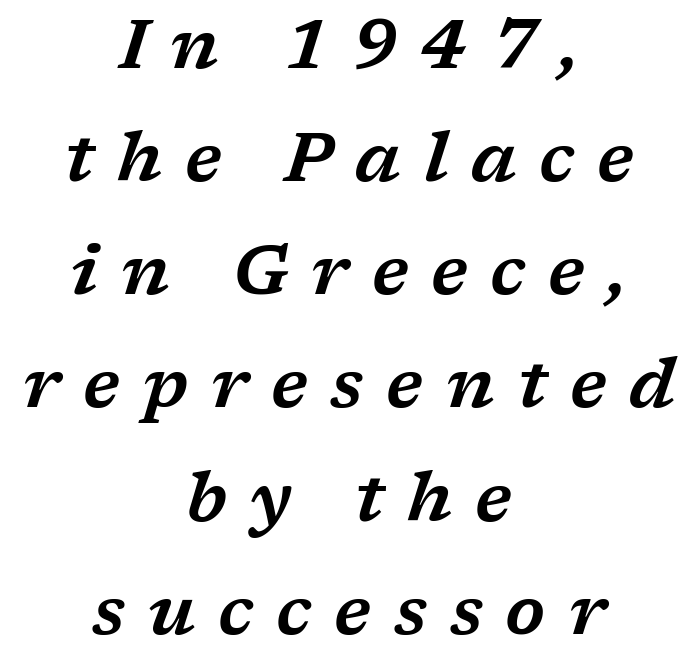
Q: Is the text italic (slanted)? A: Yes, it leans right by about 17 degrees.
Q: Is the typeface a serif or a sans-serif typeface? A: Serif.
Q: Is the text underlined? A: No.
Q: How is the paragraph aligned? A: Centered.
Q: Is the spacing between letters normal or unusually wide? A: Unusually wide.
Q: Is the spacing between lines tight, normal or loose? A: Normal.
Q: Width (condensed, normal, or wide)? A: Wide.
Q: Stroke contrast? A: Low.
Q: x-height? A: Medium.
Q: Monospaced? A: No.
